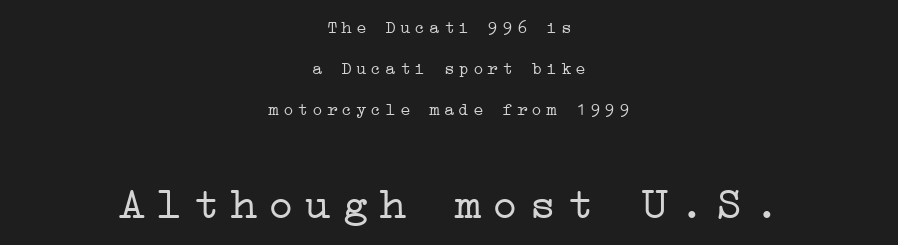
{"serif": "yes", "italic": "no", "bold": "no", "weight": "light", "width": "wide", "stroke_contrast": "low", "x_height": "medium", "underline": "no", "align": "center", "line_spacing": "loose", "line_spacing_ratio": 2.28, "letter_spacing": "wide", "letter_spacing_em": 0.21, "larger_block": "second", "size_ratio": 2.56, "glyph_px": 46}
